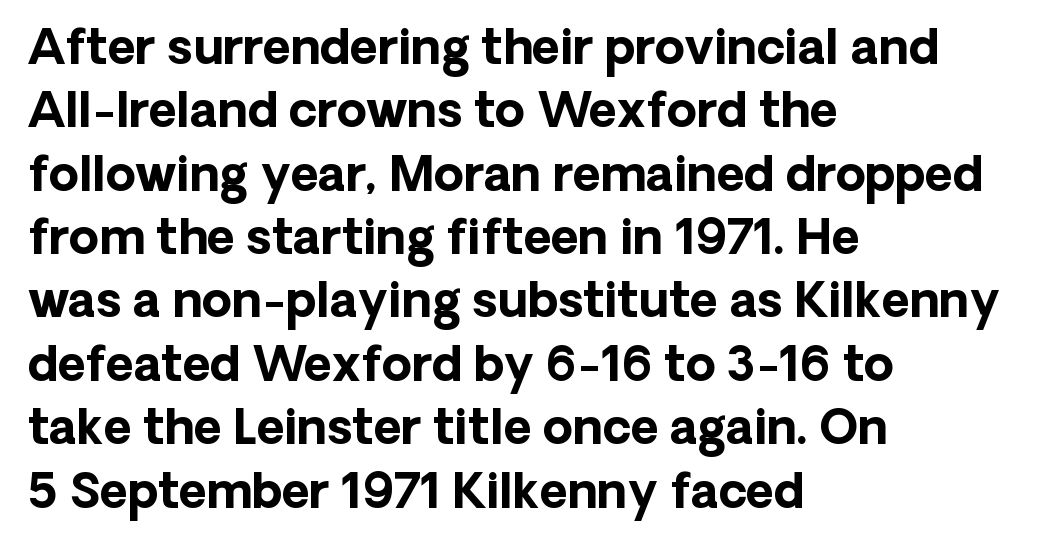
The image shows 48 px bold sans-serif type, upright; set left-aligned, normal line spacing (1.32x), normal letter spacing, not underlined; low stroke contrast and a medium x-height.
